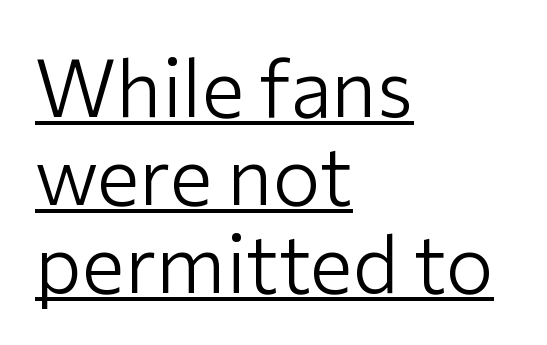
Q: Is the text bold? A: No.
Q: Is the text italic (slanted)? A: No, it is upright.
Q: Is the typeface a serif or a sans-serif typeface? A: Sans-serif.
Q: Is the text underlined? A: Yes.
Q: How is the paragraph aligned? A: Left-aligned.
Q: Is the spacing between letters normal or unusually wide? A: Normal.
Q: Is the spacing between lines tight, normal or loose? A: Tight.
Q: Width (condensed, normal, or wide)? A: Normal.
Q: Stroke contrast? A: Low.
Q: x-height? A: Medium.
Q: Monospaced? A: No.
